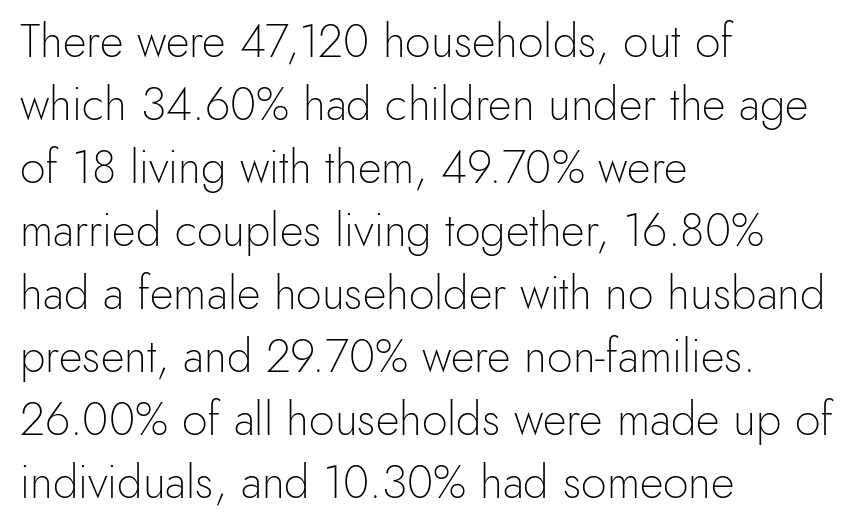
The image shows 46 px light sans-serif type, upright; set left-aligned, normal line spacing (1.37x), normal letter spacing, not underlined; a small x-height.
